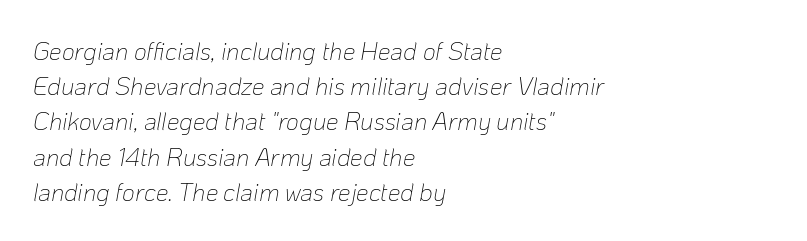
Q: Is the text bold? A: No.
Q: Is the text italic (slanted)? A: Yes, it leans right by about 10 degrees.
Q: Is the text underlined? A: No.
Q: How is the paragraph aligned? A: Left-aligned.
Q: Is the spacing between letters normal or unusually wide? A: Normal.
Q: Is the spacing between lines tight, normal or loose? A: Normal.
